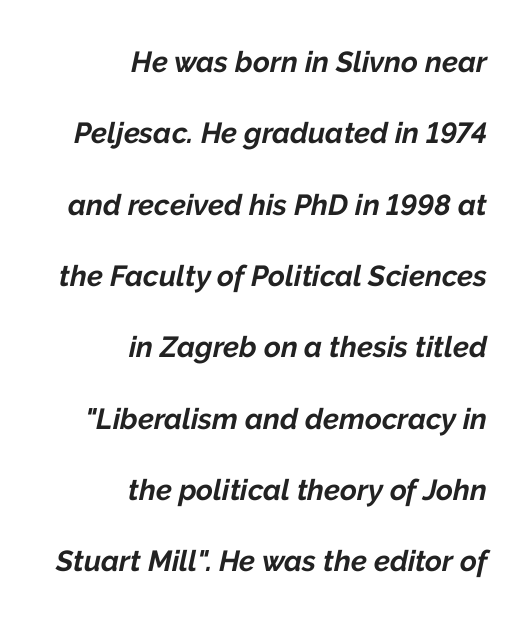
{"italic": "yes", "lean": "right", "slant_degrees": 12, "bold": "yes", "weight": "bold", "width": "normal", "stroke_contrast": "low", "x_height": "medium", "monospaced": "no", "underline": "no", "align": "right", "line_spacing": "loose", "line_spacing_ratio": 2.46, "letter_spacing": "normal", "letter_spacing_em": 0.0, "glyph_px": 29}
